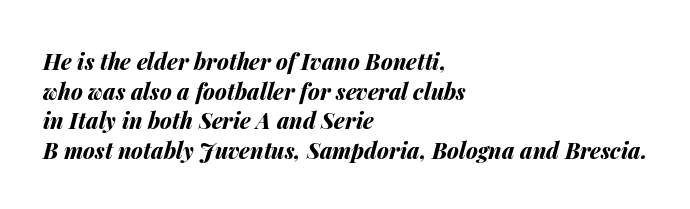
Q: Is the text bold? A: Yes.
Q: Is the text italic (slanted)? A: Yes, it leans right by about 14 degrees.
Q: Is the text underlined? A: No.
Q: How is the paragraph aligned? A: Left-aligned.
Q: Is the spacing between letters normal or unusually wide? A: Normal.
Q: Is the spacing between lines tight, normal or loose? A: Normal.
